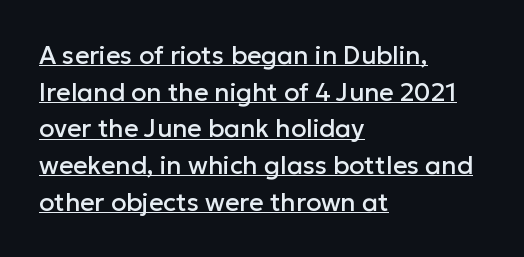
The image shows 25 px text type, upright; set left-aligned, normal line spacing (1.47x), normal letter spacing, underlined.
